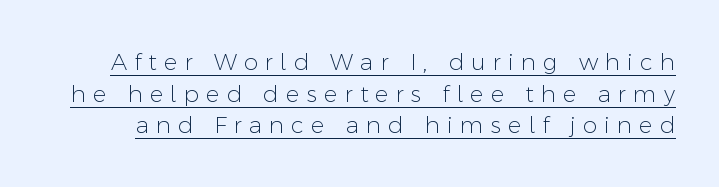
{"italic": "no", "bold": "no", "underline": "yes", "line_spacing": "normal", "line_spacing_ratio": 1.37, "letter_spacing": "wide", "letter_spacing_em": 0.31, "glyph_px": 23}
